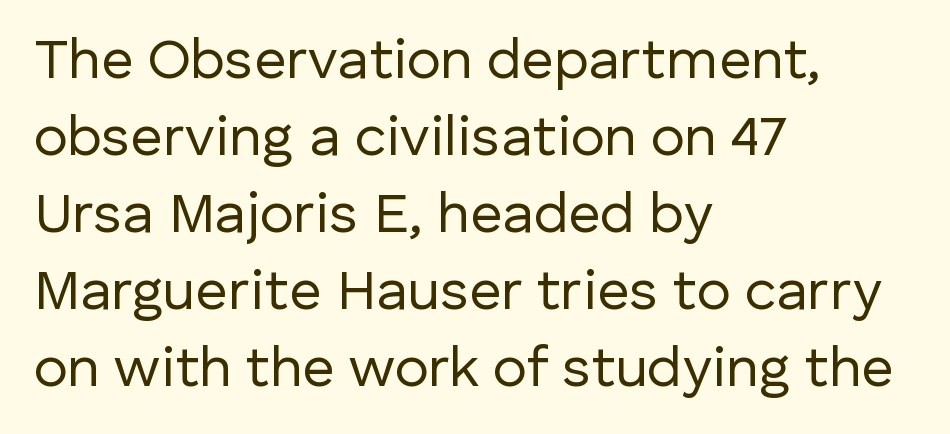
{"serif": "no", "italic": "no", "bold": "no", "weight": "regular", "width": "normal", "stroke_contrast": "low", "x_height": "medium", "monospaced": "no", "underline": "no", "align": "left", "line_spacing": "normal", "line_spacing_ratio": 1.35, "letter_spacing": "normal", "letter_spacing_em": 0.0, "glyph_px": 57}
